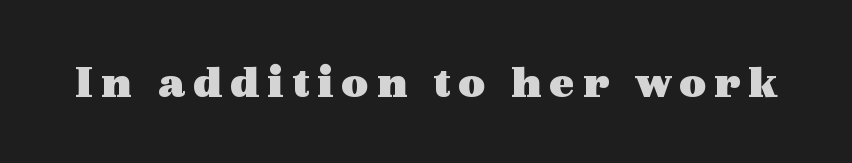
The image shows 48 px heavy, wide serif type, upright; set not underlined; a medium x-height.
